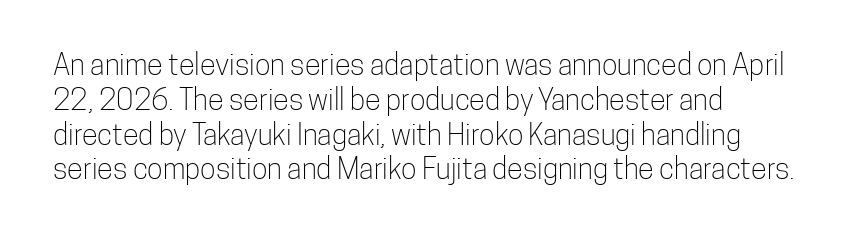
{"serif": "no", "italic": "no", "bold": "no", "weight": "light", "width": "condensed", "stroke_contrast": "low", "x_height": "medium", "monospaced": "no", "underline": "no", "align": "left", "line_spacing_ratio": 1.2, "letter_spacing": "normal", "letter_spacing_em": 0.0, "glyph_px": 29}
